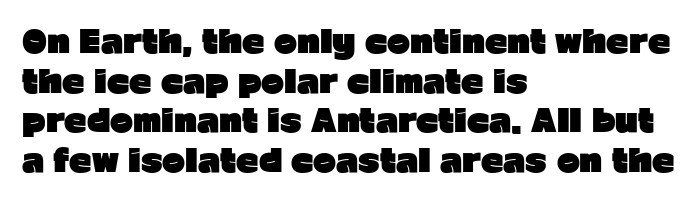
{"serif": "no", "italic": "no", "bold": "yes", "weight": "heavy", "width": "normal", "stroke_contrast": "low", "x_height": "medium", "monospaced": "no", "underline": "no", "align": "left", "line_spacing": "normal", "line_spacing_ratio": 1.28, "letter_spacing": "normal", "letter_spacing_em": 0.0, "glyph_px": 31}
